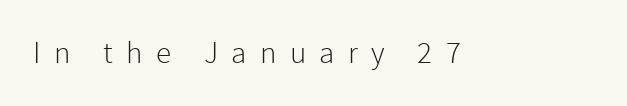
Q: Is the text bold? A: No.
Q: Is the text italic (slanted)? A: No, it is upright.
Q: Is the typeface a serif or a sans-serif typeface? A: Sans-serif.
Q: Is the text underlined? A: No.
Q: Is the spacing between letters normal or unusually wide? A: Unusually wide.
Q: Width (condensed, normal, or wide)? A: Normal.
Q: Stroke contrast? A: Low.
Q: x-height? A: Medium.
Q: Monospaced? A: No.
